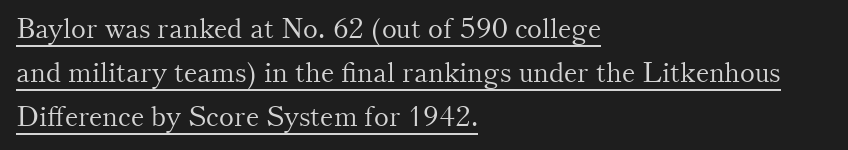
{"serif": "yes", "italic": "no", "bold": "no", "weight": "light", "width": "normal", "stroke_contrast": "medium", "x_height": "small", "monospaced": "no", "underline": "yes", "align": "left", "line_spacing": "normal", "line_spacing_ratio": 1.58, "letter_spacing": "normal", "letter_spacing_em": 0.0, "glyph_px": 28}
